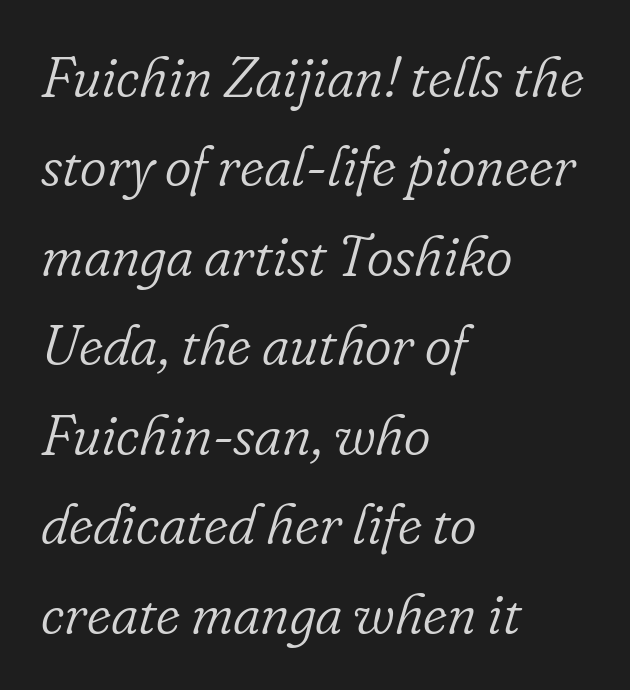
The image shows 57 px light serif type, italic (leaning right); set left-aligned, normal line spacing (1.57x), normal letter spacing, not underlined; low stroke contrast and a small x-height.
